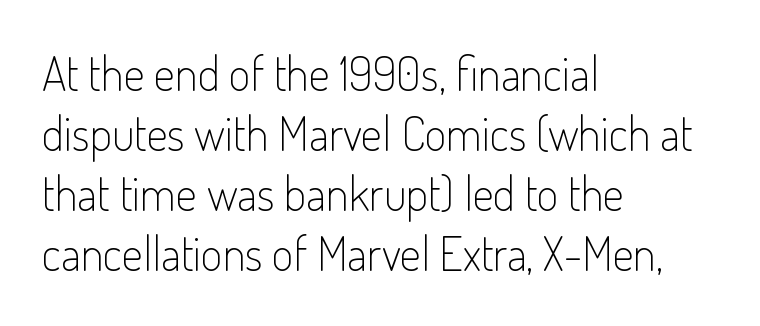
Q: Is the text bold? A: No.
Q: Is the text italic (slanted)? A: No, it is upright.
Q: Is the typeface a serif or a sans-serif typeface? A: Sans-serif.
Q: Is the text underlined? A: No.
Q: How is the paragraph aligned? A: Left-aligned.
Q: Is the spacing between letters normal or unusually wide? A: Normal.
Q: Is the spacing between lines tight, normal or loose? A: Normal.
Q: Width (condensed, normal, or wide)? A: Condensed.
Q: Stroke contrast? A: Low.
Q: x-height? A: Small.
Q: Monospaced? A: No.
